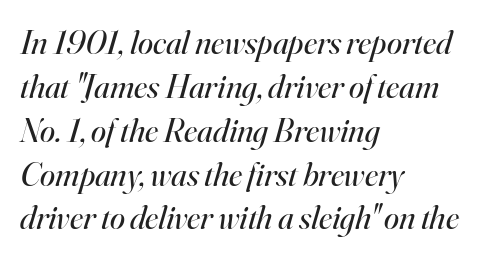
Q: Is the text bold? A: No.
Q: Is the text italic (slanted)? A: Yes, it leans right by about 16 degrees.
Q: Is the typeface a serif or a sans-serif typeface? A: Serif.
Q: Is the text underlined? A: No.
Q: How is the paragraph aligned? A: Left-aligned.
Q: Is the spacing between letters normal or unusually wide? A: Normal.
Q: Is the spacing between lines tight, normal or loose? A: Normal.
Q: Width (condensed, normal, or wide)? A: Normal.
Q: Stroke contrast? A: High.
Q: x-height? A: Small.
Q: Monospaced? A: No.
